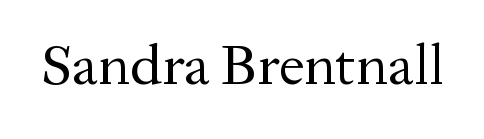
The image shows 58 px regular-weight serif type, upright; set normal letter spacing, not underlined; medium stroke contrast and a medium x-height.
